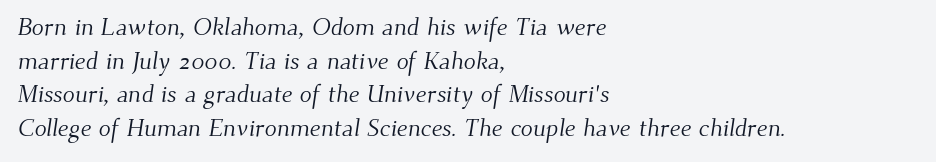
{"bold": "no", "underline": "no", "align": "left", "line_spacing": "normal", "line_spacing_ratio": 1.35, "letter_spacing": "normal", "letter_spacing_em": 0.0, "glyph_px": 25}
